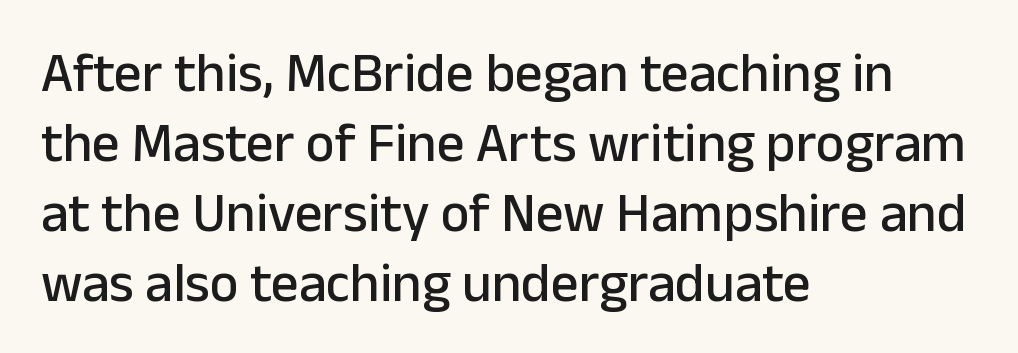
The image shows 55 px sans-serif type, upright; set left-aligned, normal line spacing (1.27x), normal letter spacing, not underlined; low stroke contrast and a medium x-height.
